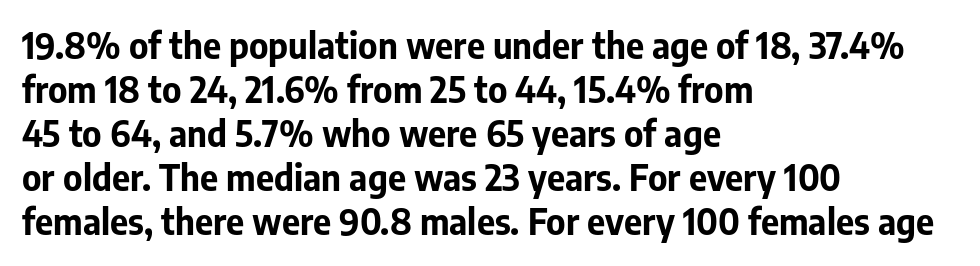
The image shows 35 px bold sans-serif type, upright; set left-aligned, normal line spacing (1.26x), normal letter spacing, not underlined; low stroke contrast and a medium x-height.
